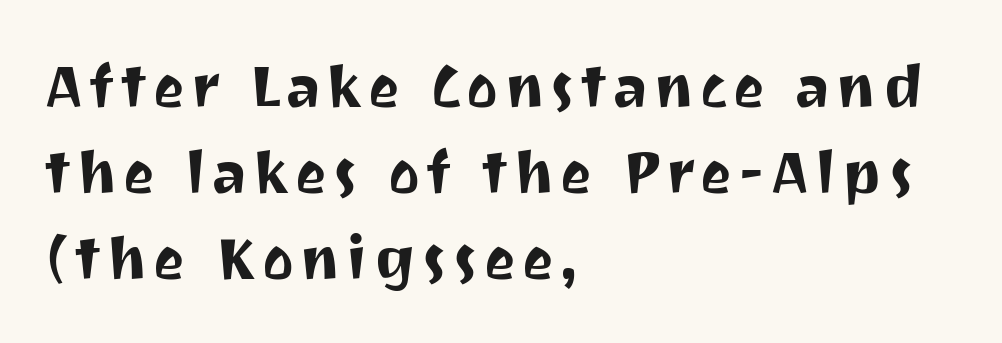
The typography opts for an upright posture over an oblique one. The baseline area is clear. Which margin do the lines hug? The left one — the right edge is uneven. Regular leading. This rendering employs a face without finishing strokes, i.e., a sans-serif. The passage shown is typed in a proportional face where columns would drift.
